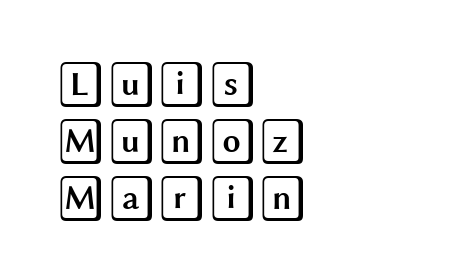
Q: Is the text italic (slanted)? A: No, it is upright.
Q: Is the text underlined? A: No.
Q: How is the paragraph aligned? A: Left-aligned.
Q: Is the spacing between letters normal or unusually wide? A: Normal.
Q: Width (condensed, normal, or wide)? A: Wide.
Q: x-height? A: Large.
